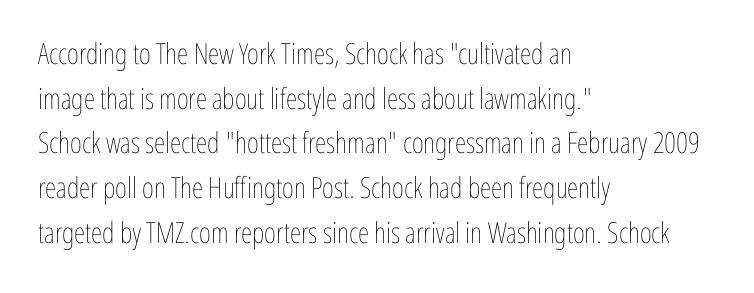
It's the straight-up-and-down kind of type. The rendering uses natural spacing where letterforms have individual widths. Ink coverage per letter is moderate at most. The space beneath each line is pristine and unruled. Each word holds together tightly as a unit, with standard inter-letter gaps. Summary of vertical rhythm: regular, with standard interline spacing.
